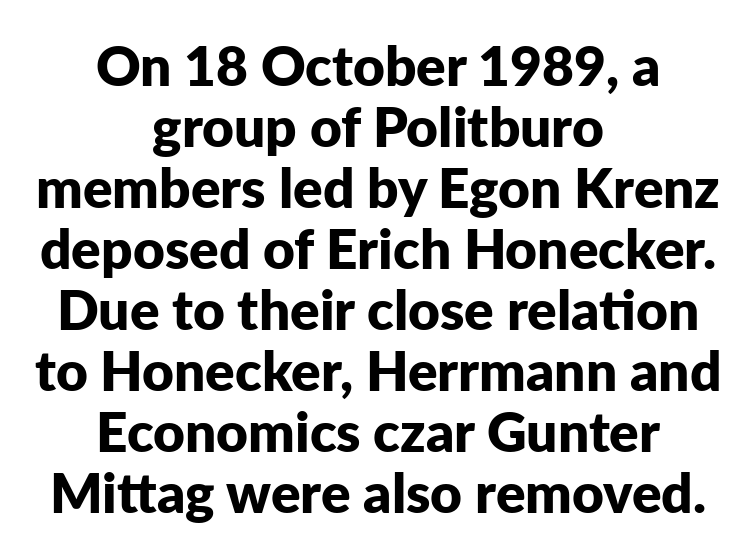
Q: Is the text bold? A: Yes.
Q: Is the text italic (slanted)? A: No, it is upright.
Q: Is the typeface a serif or a sans-serif typeface? A: Sans-serif.
Q: Is the text underlined? A: No.
Q: How is the paragraph aligned? A: Centered.
Q: Is the spacing between letters normal or unusually wide? A: Normal.
Q: Is the spacing between lines tight, normal or loose? A: Tight.
Q: Width (condensed, normal, or wide)? A: Normal.
Q: Stroke contrast? A: Low.
Q: x-height? A: Medium.
Q: Monospaced? A: No.
